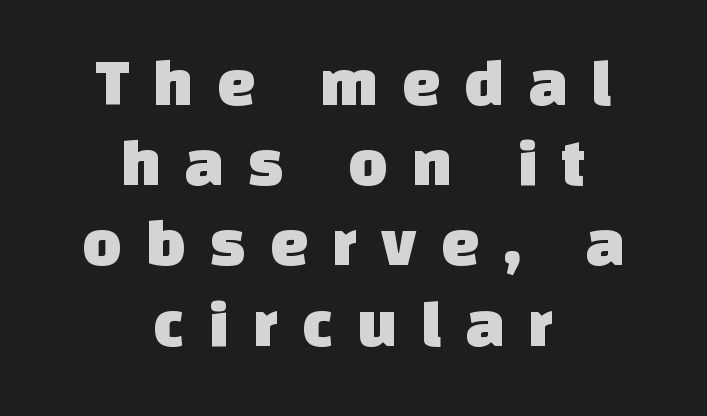
The image shows 68 px sans-serif type; set centered, line spacing 1.18x, unusually wide letter spacing (+0.35 em), not underlined; low stroke contrast and a large x-height.
